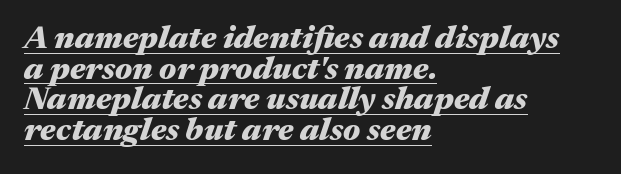
Plenty of ink on the page — the face is bold. Compared with undecorated copy, this sample adds a rule below the words. Whoever set this chose condensed vertical rhythm over breathing room. Visually the block forms a straight wall on the left and a jagged coastline on the right. Nobody touched the tracking dial on this one. The letters advance in unequal steps, a hallmark of proportional type.
